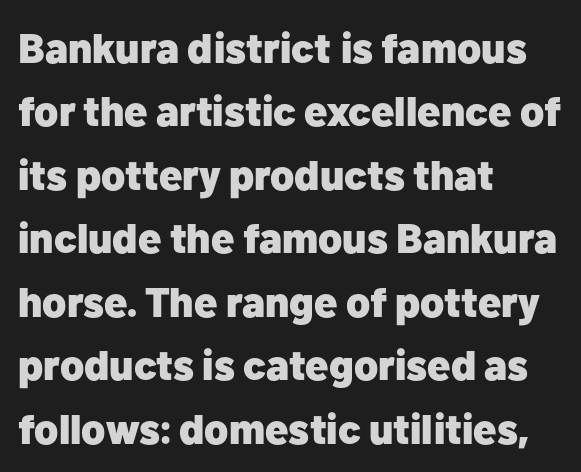
Q: Is the text bold? A: Yes.
Q: Is the text italic (slanted)? A: No, it is upright.
Q: Is the typeface a serif or a sans-serif typeface? A: Sans-serif.
Q: Is the text underlined? A: No.
Q: How is the paragraph aligned? A: Left-aligned.
Q: Is the spacing between letters normal or unusually wide? A: Normal.
Q: Is the spacing between lines tight, normal or loose? A: Normal.
Q: Width (condensed, normal, or wide)? A: Normal.
Q: Stroke contrast? A: Low.
Q: x-height? A: Medium.
Q: Monospaced? A: No.
